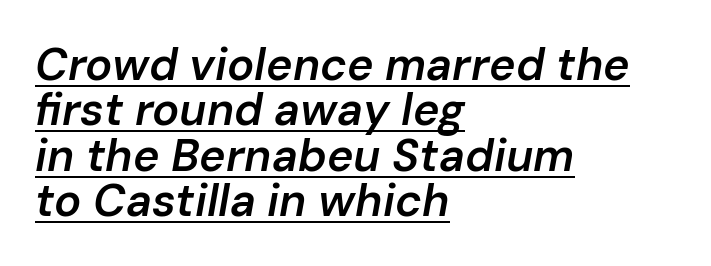
The image shows 45 px semibold type, italic (leaning right); set left-aligned, tight line spacing (1.01x), normal letter spacing, underlined; low stroke contrast and a medium x-height.
